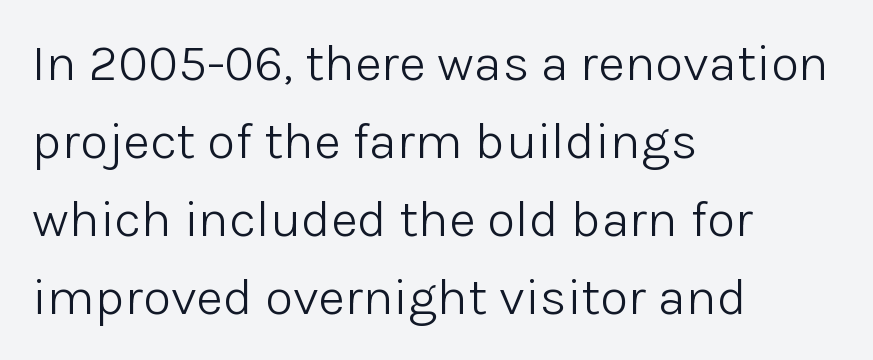
Q: Is the text bold? A: No.
Q: Is the text italic (slanted)? A: No, it is upright.
Q: Is the typeface a serif or a sans-serif typeface? A: Sans-serif.
Q: Is the text underlined? A: No.
Q: How is the paragraph aligned? A: Left-aligned.
Q: Is the spacing between letters normal or unusually wide? A: Normal.
Q: Is the spacing between lines tight, normal or loose? A: Normal.
Q: Width (condensed, normal, or wide)? A: Normal.
Q: Stroke contrast? A: Low.
Q: x-height? A: Medium.
Q: Monospaced? A: No.
